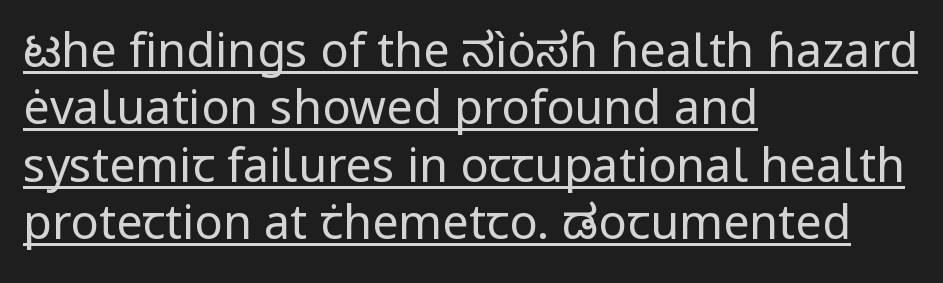
Q: Is the text bold? A: No.
Q: Is the text italic (slanted)? A: No, it is upright.
Q: Is the typeface a serif or a sans-serif typeface? A: Sans-serif.
Q: Is the text underlined? A: Yes.
Q: How is the paragraph aligned? A: Left-aligned.
Q: Is the spacing between letters normal or unusually wide? A: Normal.
Q: Width (condensed, normal, or wide)? A: Normal.
Q: Stroke contrast? A: Low.
Q: x-height? A: Medium.
Q: Monospaced? A: No.
